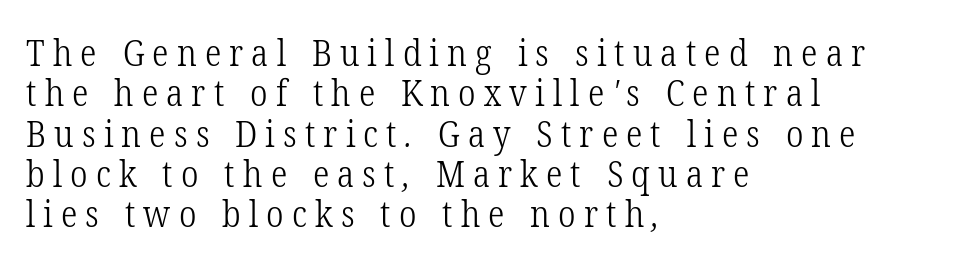
Q: Is the text bold? A: No.
Q: Is the typeface a serif or a sans-serif typeface? A: Serif.
Q: Is the text underlined? A: No.
Q: How is the paragraph aligned? A: Left-aligned.
Q: Is the spacing between letters normal or unusually wide? A: Unusually wide.
Q: Is the spacing between lines tight, normal or loose? A: Tight.
Q: Width (condensed, normal, or wide)? A: Condensed.
Q: Stroke contrast? A: Low.
Q: x-height? A: Medium.
Q: Monospaced? A: No.
